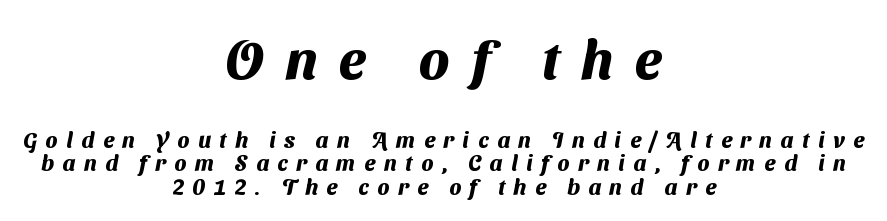
Q: Is the text bold? A: Yes.
Q: Is the typeface a serif or a sans-serif typeface? A: Sans-serif.
Q: Is the text underlined? A: No.
Q: How is the paragraph aligned? A: Centered.
Q: Is the spacing between letters normal or unusually wide? A: Unusually wide.
Q: Is the spacing between lines tight, normal or loose? A: Tight.
Q: Which block of text is set in a larger size, the first (top) or the second (bottom)? A: The first (top) one.
Q: Width (condensed, normal, or wide)? A: Normal.
Q: Stroke contrast? A: Medium.
Q: x-height? A: Medium.
Q: Monospaced? A: No.
